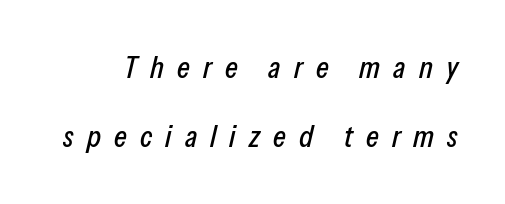
Q: Is the text italic (slanted)? A: Yes, it leans right by about 13 degrees.
Q: Is the text underlined? A: No.
Q: Is the spacing between letters normal or unusually wide? A: Unusually wide.
Q: Is the spacing between lines tight, normal or loose? A: Loose.
Q: Width (condensed, normal, or wide)? A: Condensed.
Q: Stroke contrast? A: Low.
Q: x-height? A: Medium.
Q: Monospaced? A: No.
